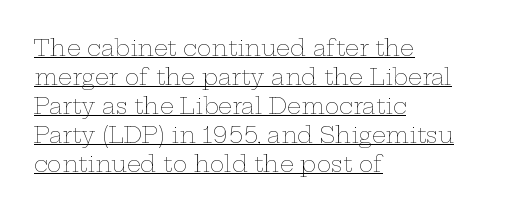
Line beginnings align vertically; line endings do not. Notice how the stems are strictly vertical — no italics here. A baseline rule has been typeset under these characters. This sample uses plain, unmodified letter spacing. The face looks like a standard text weight, possibly lighter. The designer left line spacing at the default.
